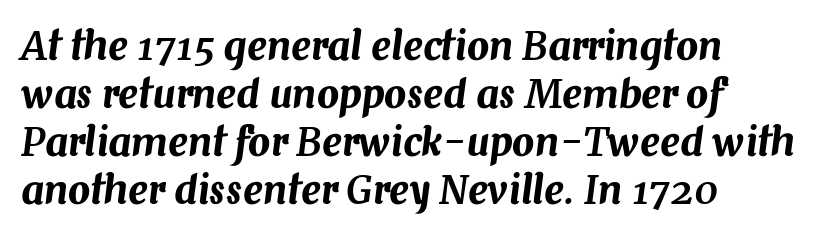
The image shows 39 px text type, italic (leaning right); set left-aligned, line spacing 1.23x, normal letter spacing, not underlined; medium stroke contrast and a medium x-height.
